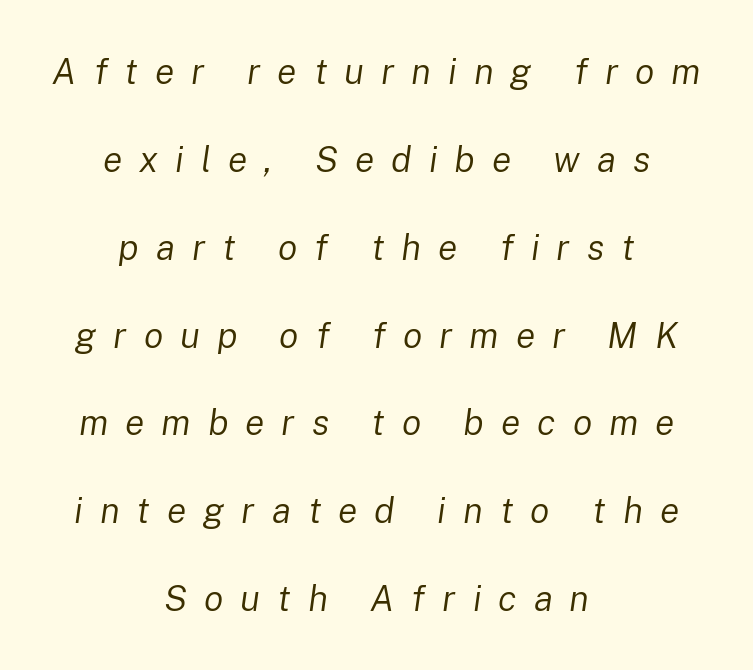
Q: Is the text bold? A: No.
Q: Is the text italic (slanted)? A: Yes, it leans right by about 8 degrees.
Q: Is the text underlined? A: No.
Q: How is the paragraph aligned? A: Centered.
Q: Is the spacing between letters normal or unusually wide? A: Unusually wide.
Q: Is the spacing between lines tight, normal or loose? A: Loose.
Q: Width (condensed, normal, or wide)? A: Normal.
Q: Stroke contrast? A: Low.
Q: x-height? A: Medium.
Q: Monospaced? A: No.
